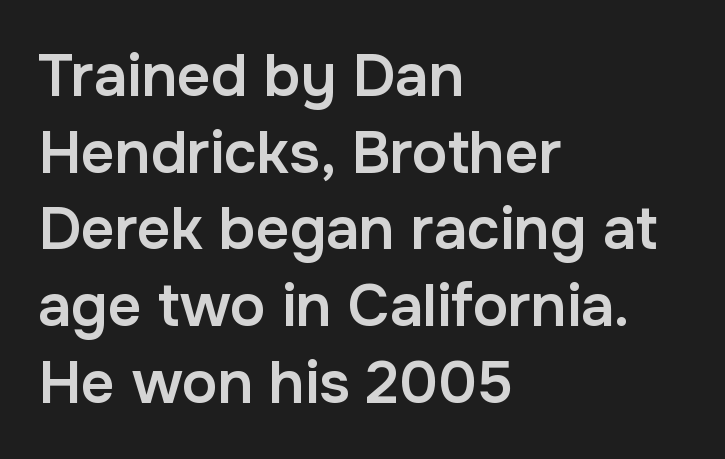
The image shows 59 px semibold sans-serif type, upright; set left-aligned, normal line spacing (1.3x), normal letter spacing, not underlined; low stroke contrast and a medium x-height.
